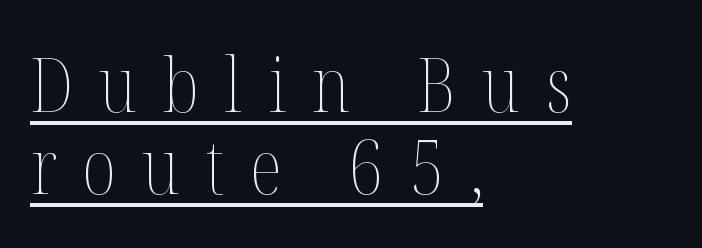
Q: Is the text bold? A: No.
Q: Is the text italic (slanted)? A: No, it is upright.
Q: Is the text underlined? A: Yes.
Q: How is the paragraph aligned? A: Left-aligned.
Q: Is the spacing between letters normal or unusually wide? A: Unusually wide.
Q: Is the spacing between lines tight, normal or loose? A: Tight.
Q: Width (condensed, normal, or wide)? A: Condensed.
Q: Stroke contrast? A: Medium.
Q: x-height? A: Medium.
Q: Monospaced? A: No.
